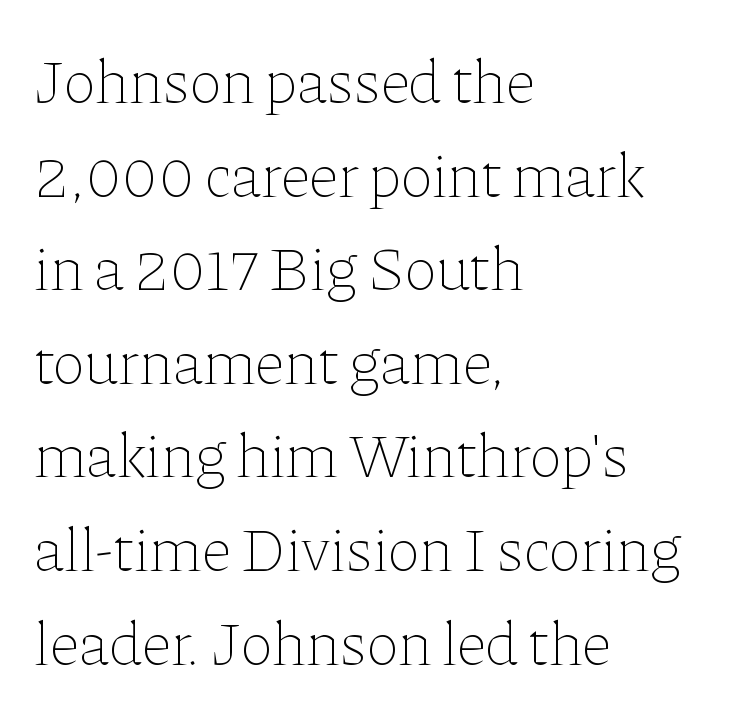
{"italic": "no", "bold": "no", "weight": "thin", "width": "normal", "stroke_contrast": "low", "x_height": "medium", "monospaced": "no", "underline": "no", "align": "left", "line_spacing": "normal", "line_spacing_ratio": 1.51, "letter_spacing": "normal", "letter_spacing_em": 0.0, "glyph_px": 62}
